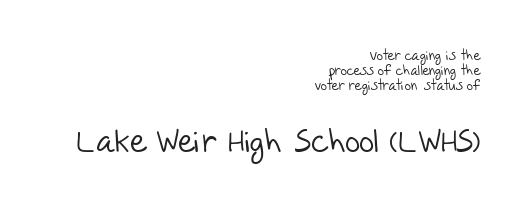
Q: Is the text bold? A: No.
Q: Is the typeface a serif or a sans-serif typeface? A: Sans-serif.
Q: Is the text underlined? A: No.
Q: How is the paragraph aligned? A: Right-aligned.
Q: Is the spacing between letters normal or unusually wide? A: Normal.
Q: Is the spacing between lines tight, normal or loose? A: Tight.
Q: Which block of text is set in a larger size, the first (top) or the second (bottom)? A: The second (bottom) one.
Q: Width (condensed, normal, or wide)? A: Normal.
Q: Stroke contrast? A: Low.
Q: x-height? A: Large.
Q: Monospaced? A: No.
